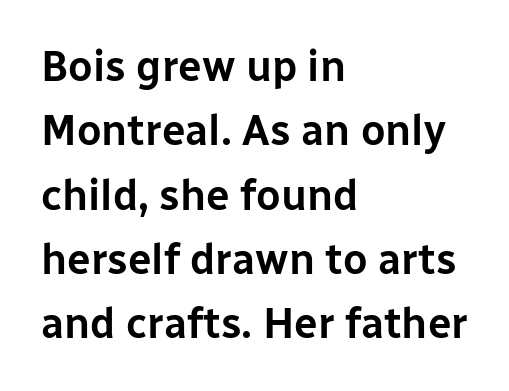
{"serif": "no", "italic": "no", "width": "normal", "stroke_contrast": "low", "x_height": "medium", "monospaced": "no", "underline": "no", "align": "left", "line_spacing": "normal", "line_spacing_ratio": 1.53, "letter_spacing": "normal", "letter_spacing_em": 0.0, "glyph_px": 42}
